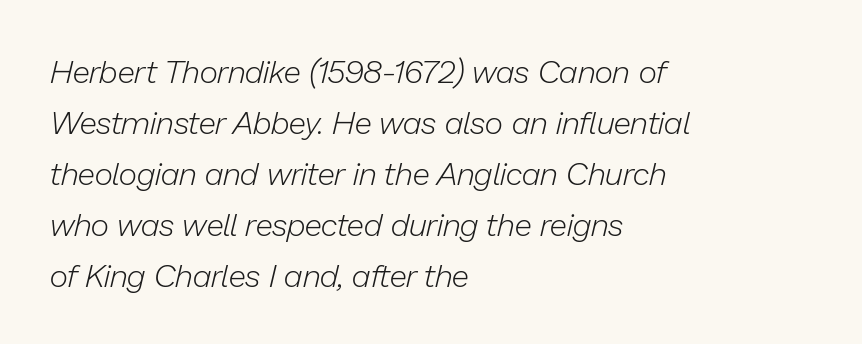
The image shows 32 px light type, italic (leaning right); set left-aligned, normal line spacing (1.59x), normal letter spacing, not underlined; low stroke contrast and a medium x-height.
